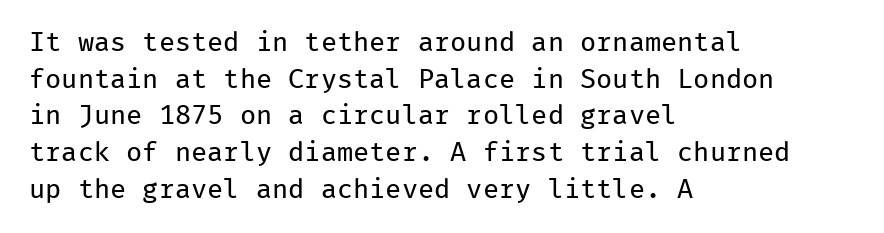
Reading down the block, your eye returns to a fixed left position each line. Do the letters lean? They stand straight. The strip under each line holds only bare page. Bold? No — there's no thickening of the strokes. Line spacing here is normal. Glyph-to-glyph distance matches everyday printed text.
